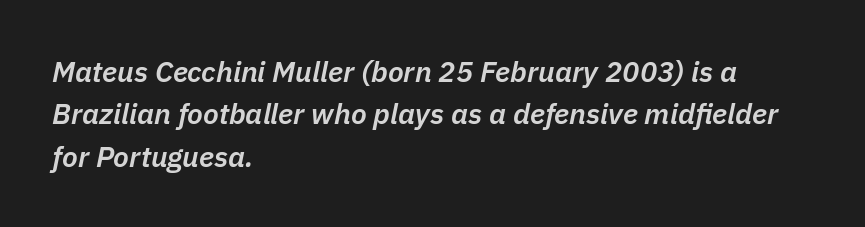
{"italic": "yes", "lean": "right", "slant_degrees": 11, "bold": "semi", "weight": "semibold", "width": "normal", "stroke_contrast": "low", "x_height": "medium", "monospaced": "no", "underline": "no", "align": "left", "line_spacing": "normal", "line_spacing_ratio": 1.46, "letter_spacing": "normal", "letter_spacing_em": 0.0, "glyph_px": 29}
